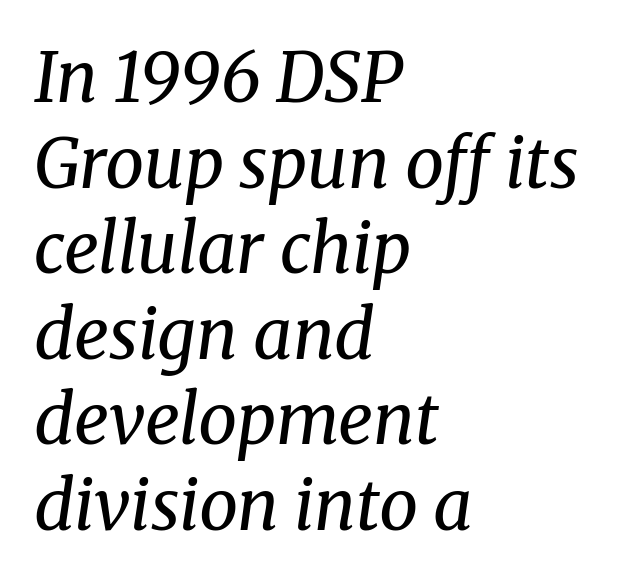
Q: Is the text bold? A: No.
Q: Is the text italic (slanted)? A: Yes, it leans right by about 8 degrees.
Q: Is the typeface a serif or a sans-serif typeface? A: Serif.
Q: Is the text underlined? A: No.
Q: How is the paragraph aligned? A: Left-aligned.
Q: Is the spacing between letters normal or unusually wide? A: Normal.
Q: Width (condensed, normal, or wide)? A: Normal.
Q: Stroke contrast? A: Medium.
Q: x-height? A: Medium.
Q: Monospaced? A: No.
